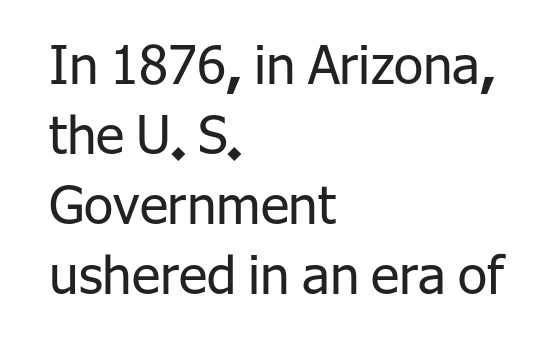
Q: Is the text bold? A: No.
Q: Is the text italic (slanted)? A: No, it is upright.
Q: Is the typeface a serif or a sans-serif typeface? A: Sans-serif.
Q: Is the text underlined? A: No.
Q: How is the paragraph aligned? A: Left-aligned.
Q: Is the spacing between letters normal or unusually wide? A: Normal.
Q: Is the spacing between lines tight, normal or loose? A: Normal.
Q: Width (condensed, normal, or wide)? A: Normal.
Q: Stroke contrast? A: Low.
Q: x-height? A: Medium.
Q: Monospaced? A: No.
